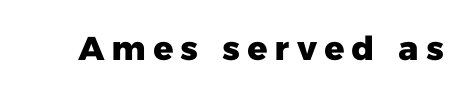
A bare baseline throughout the passage. You can tell from the bare stems that sans-serif type was used. Emphasis by weight is at full strength: bold. This rendering widens character spacing well past its baseline value. Each letter keeps its own natural width here, so spacing adapts to shape.
